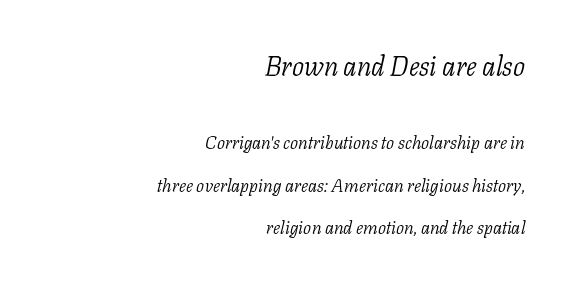
{"italic": "yes", "lean": "right", "slant_degrees": 11, "bold": "no", "underline": "no", "align": "right", "line_spacing": "loose", "line_spacing_ratio": 2.36, "letter_spacing": "normal", "letter_spacing_em": 0.0, "larger_block": "first", "size_ratio": 1.5, "glyph_px": 27}
